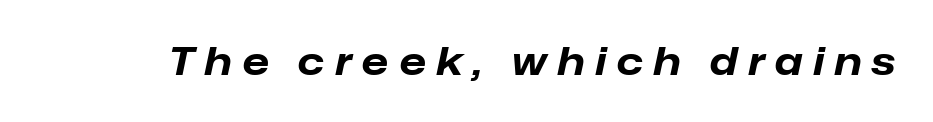
The image shows 39 px bold type, italic (leaning right); set unusually wide letter spacing (+0.27 em), not underlined; low stroke contrast and a medium x-height.
